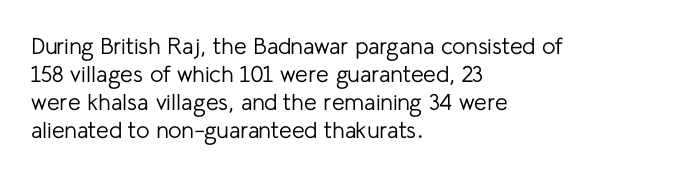
Every stem runs plumb, perpendicular to the baseline. Layout note: lines flush left. Decoration check: the copy has no underline. Short note: letters normally spaced.
